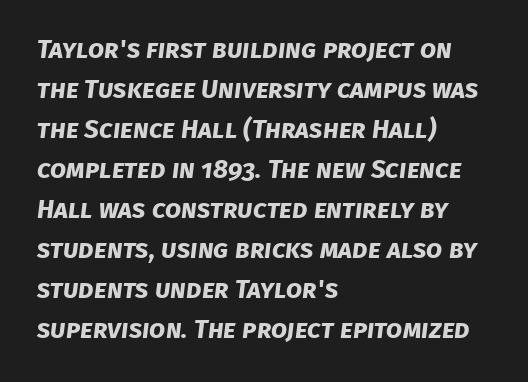
Between one letter and the next there's only the usual sliver of space. Students, observe: this is what conventionally led text looks like. The strokes are fattened all the way to bold. The text block is weighted toward the left margin, trailing off unevenly rightward. The area under the type is left untouched.
